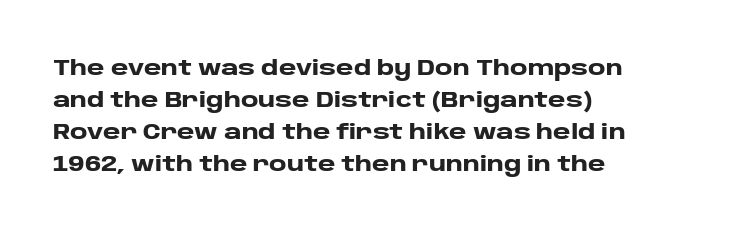
Tracking value appears to be zero — textbook default spacing. Is the type bold? Yes — the strokes are clearly thick and heavy. The block of text has a typical density, with ordinary space between rows. The rag falls on the right side of this text block. Words float on clear page, feet unadorned.
